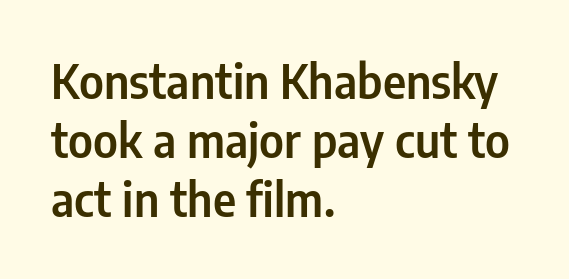
{"serif": "no", "italic": "no", "width": "condensed", "stroke_contrast": "low", "x_height": "medium", "monospaced": "no", "underline": "no", "align": "left", "line_spacing": "normal", "line_spacing_ratio": 1.28, "letter_spacing": "normal", "letter_spacing_em": 0.0, "glyph_px": 46}
